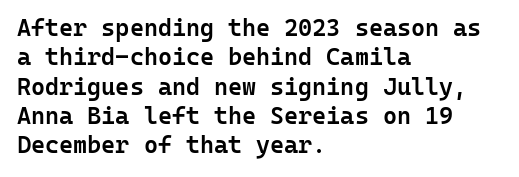
This rendering leaves character spacing at its baseline value. The gap between lines stays unmarked. Characters remain perfectly vertical along every line. The compositor pushed each line to the left boundary.
